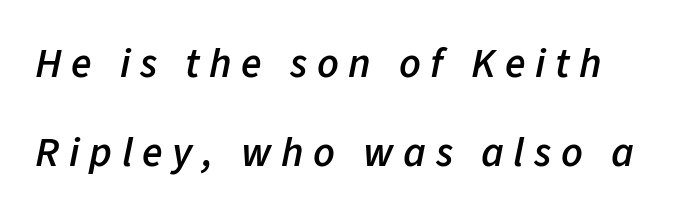
Is this a fixed-width face? No — the glyphs have proportional, varying widths. Slightly chunky letters — semibold, I'd say, not full bold. Posture: slanted. Descender tails drop into unmarked territory. Words appear elongated and porous because spacing is wide. Each new line begins a long way beneath the previous one.
